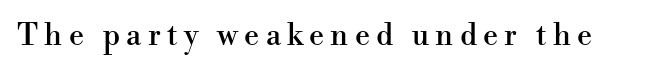
{"serif": "yes", "italic": "no", "width": "normal", "stroke_contrast": "high", "x_height": "small", "monospaced": "no", "underline": "no", "letter_spacing": "wide", "letter_spacing_em": 0.21, "glyph_px": 30}
